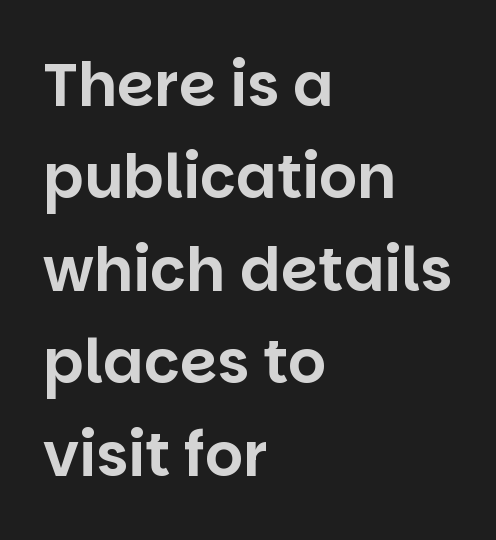
{"serif": "no", "italic": "no", "width": "normal", "stroke_contrast": "low", "x_height": "large", "monospaced": "no", "underline": "no", "align": "left", "line_spacing": "normal", "line_spacing_ratio": 1.54, "letter_spacing": "normal", "letter_spacing_em": 0.0, "glyph_px": 60}
